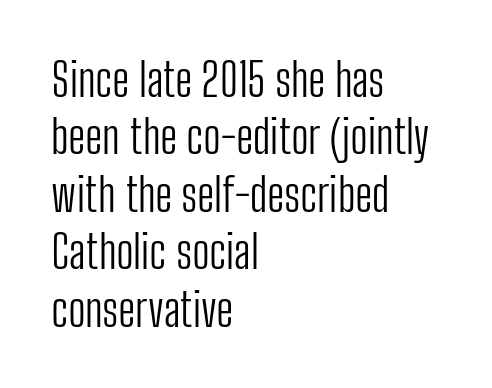
Notice how descenders clear the ascenders below comfortably — that's standard leading. Here the glyphs are tracked normally, forming tight word shapes. The font's upright variant was chosen for this text. The rendering anchors every line to the left-hand side. Only glyphs here, with clear space below each row.
